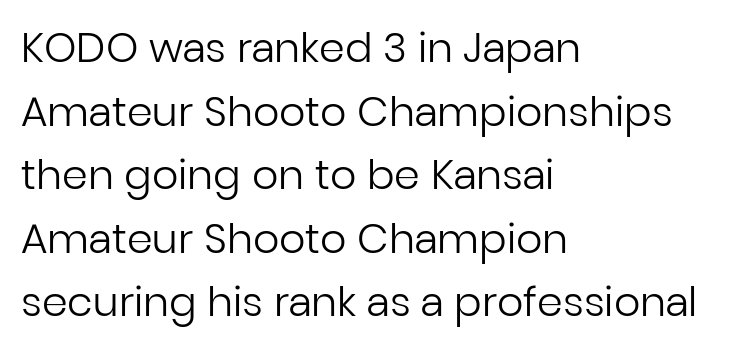
{"serif": "no", "italic": "no", "bold": "no", "weight": "regular", "width": "normal", "stroke_contrast": "low", "x_height": "medium", "monospaced": "no", "underline": "no", "align": "left", "line_spacing": "normal", "line_spacing_ratio": 1.55, "letter_spacing": "normal", "letter_spacing_em": 0.0, "glyph_px": 41}
